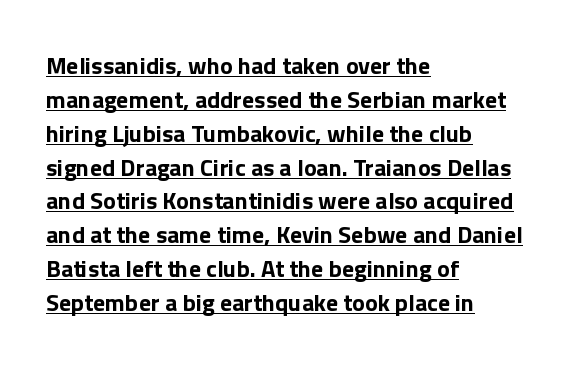
{"italic": "no", "bold": "yes", "underline": "yes", "align": "left", "line_spacing": "normal", "line_spacing_ratio": 1.41, "letter_spacing": "normal", "letter_spacing_em": 0.0, "glyph_px": 24}
